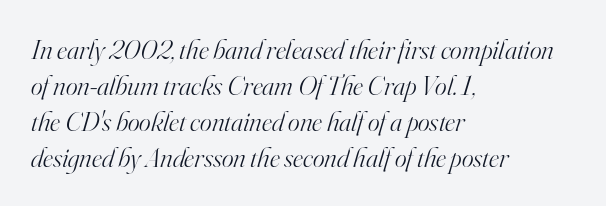
Compared with a centered layout, this one pins lines to the left instead. The passage shown stacks its lines at a standard gap. Regarding serifs, this sample has them. Spacing between characters is what you'd get straight out of the box.
